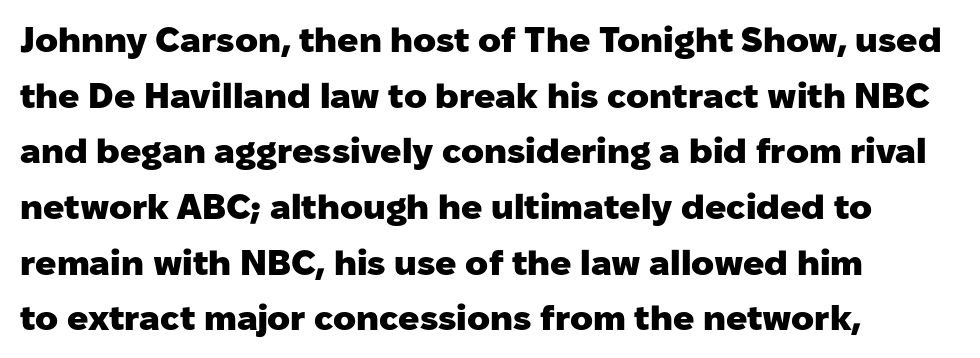
The image shows 35 px heavy sans-serif type, upright; set left-aligned, normal line spacing (1.59x), normal letter spacing, not underlined; low stroke contrast and a medium x-height.
